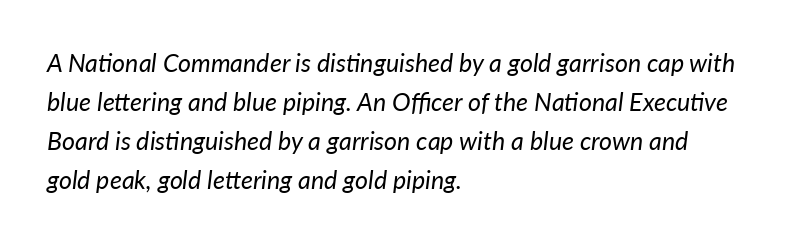
{"italic": "yes", "lean": "right", "slant_degrees": 7, "bold": "no", "underline": "no", "align": "left", "line_spacing": "normal", "line_spacing_ratio": 1.56, "letter_spacing": "normal", "letter_spacing_em": 0.0, "glyph_px": 25}
